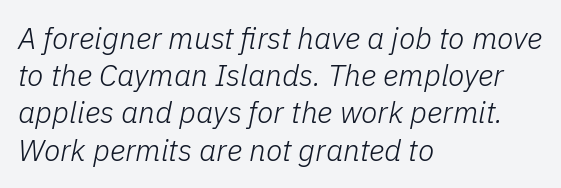
This reads as an unemphasized weight, regular at the heaviest. Horizontal alignment here is leftward, the default for most running prose. Is the type slanted? Yes — the strokes lean at a clear angle. The string is rendered with underlining switched off. Do the characters align in a grid? No, the font is proportional. Nothing unusual about the tracking: characters are spaced as the font intends.
